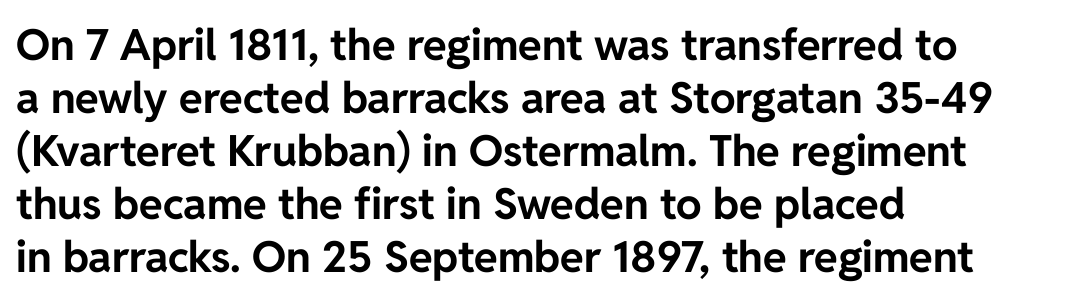
{"serif": "no", "italic": "no", "bold": "yes", "weight": "bold", "width": "normal", "stroke_contrast": "low", "x_height": "medium", "monospaced": "no", "underline": "no", "align": "left", "line_spacing_ratio": 1.23, "letter_spacing": "normal", "letter_spacing_em": 0.0, "glyph_px": 43}
